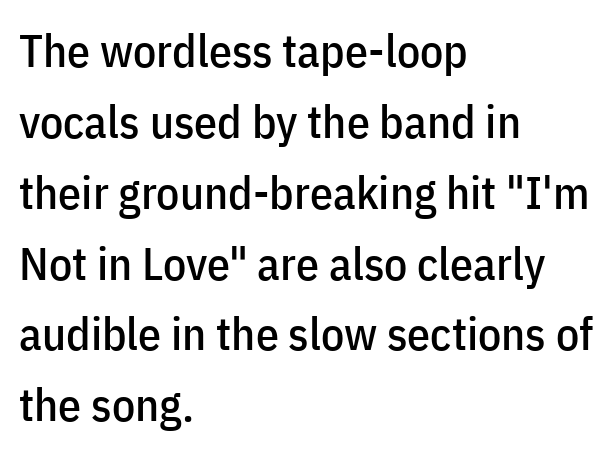
The image shows 46 px condensed sans-serif type, upright; set left-aligned, normal line spacing (1.54x), normal letter spacing, not underlined; low stroke contrast and a medium x-height.
